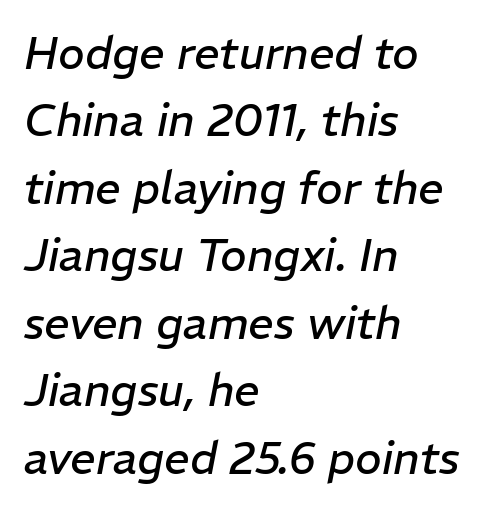
Q: Is the text bold? A: No.
Q: Is the text italic (slanted)? A: Yes, it leans right by about 11 degrees.
Q: Is the text underlined? A: No.
Q: How is the paragraph aligned? A: Left-aligned.
Q: Is the spacing between letters normal or unusually wide? A: Normal.
Q: Is the spacing between lines tight, normal or loose? A: Normal.
Q: Width (condensed, normal, or wide)? A: Normal.
Q: Stroke contrast? A: Low.
Q: x-height? A: Medium.
Q: Monospaced? A: No.
